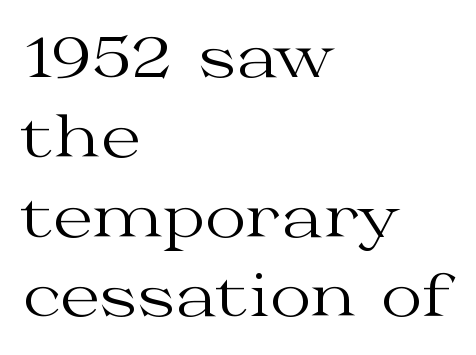
{"serif": "yes", "italic": "no", "bold": "no", "weight": "regular", "width": "wide", "stroke_contrast": "medium", "x_height": "medium", "monospaced": "no", "underline": "no", "align": "left", "line_spacing": "normal", "line_spacing_ratio": 1.4, "letter_spacing": "normal", "letter_spacing_em": 0.0, "glyph_px": 57}
